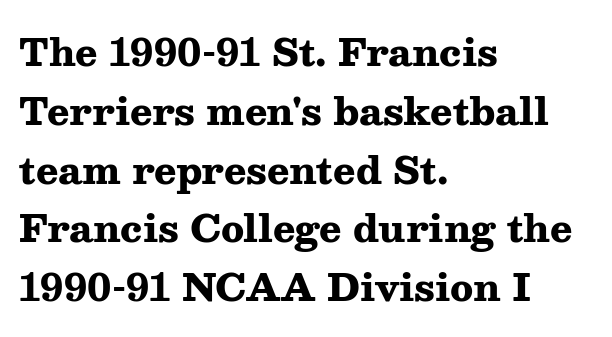
The image shows 37 px heavy, wide serif type, upright; set left-aligned, normal line spacing (1.59x), normal letter spacing, not underlined; medium stroke contrast and a medium x-height.
